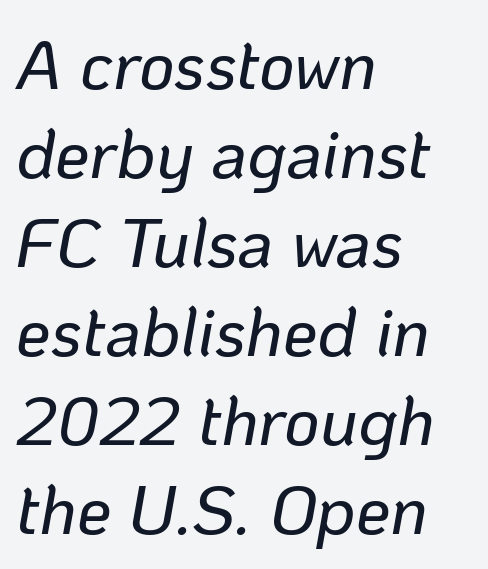
The image shows 69 px text type, italic (leaning right); set left-aligned, normal line spacing (1.29x), normal letter spacing, not underlined; low stroke contrast and a medium x-height.
